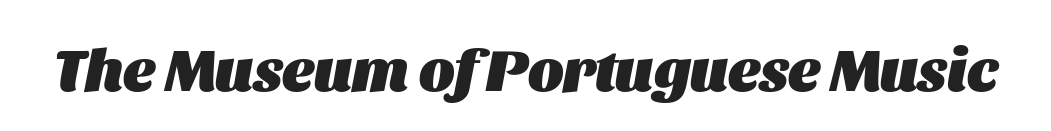
{"italic": "yes", "lean": "right", "slant_degrees": 11, "bold": "yes", "weight": "heavy", "width": "normal", "stroke_contrast": "medium", "x_height": "large", "monospaced": "no", "underline": "no", "letter_spacing": "normal", "letter_spacing_em": 0.0, "glyph_px": 60}
